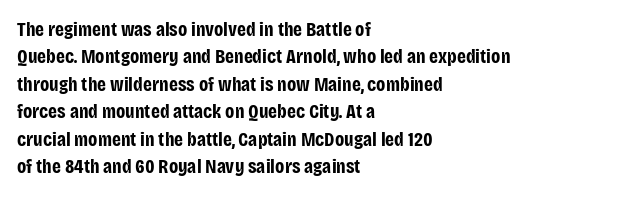
{"italic": "no", "bold": "yes", "underline": "no", "align": "left", "line_spacing": "normal", "line_spacing_ratio": 1.37, "letter_spacing": "normal", "letter_spacing_em": 0.0, "glyph_px": 20}
